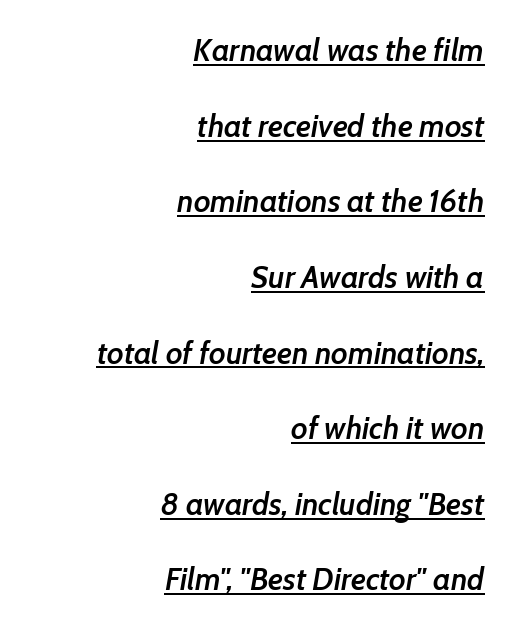
{"italic": "yes", "lean": "right", "slant_degrees": 7, "bold": "semi", "weight": "semibold", "width": "normal", "stroke_contrast": "low", "x_height": "medium", "monospaced": "no", "underline": "yes", "align": "right", "line_spacing": "loose", "line_spacing_ratio": 2.44, "letter_spacing": "normal", "letter_spacing_em": 0.0, "glyph_px": 31}
